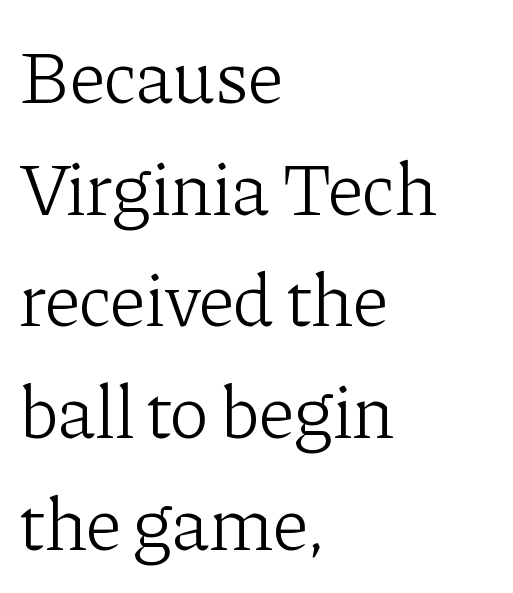
This sample is left-justified, so line endings fall wherever the words run out. This sample uses an upright cut, with every glyph sitting square on the baseline. If you measured baseline to baseline, you'd find a middling distance. The letters advance in unequal steps, a hallmark of proportional type. The font sits on the lighter half of the weight spectrum, regular included. Check where the strokes stop: tiny serifs finish them off.
